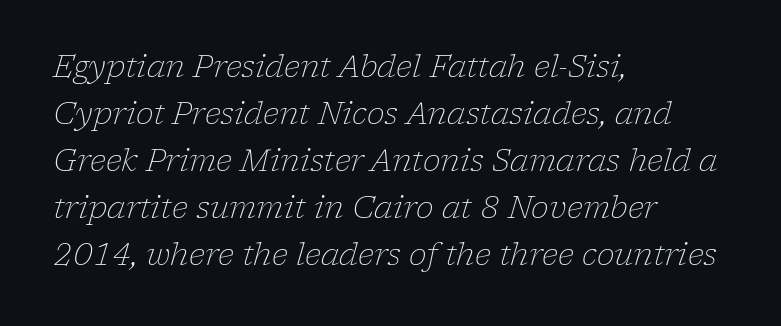
Q: Is the text bold? A: No.
Q: Is the text italic (slanted)? A: Yes, it leans right by about 17 degrees.
Q: Is the typeface a serif or a sans-serif typeface? A: Serif.
Q: Is the text underlined? A: No.
Q: How is the paragraph aligned? A: Left-aligned.
Q: Is the spacing between letters normal or unusually wide? A: Normal.
Q: Is the spacing between lines tight, normal or loose? A: Normal.
Q: Width (condensed, normal, or wide)? A: Normal.
Q: Stroke contrast? A: Low.
Q: x-height? A: Medium.
Q: Monospaced? A: No.
